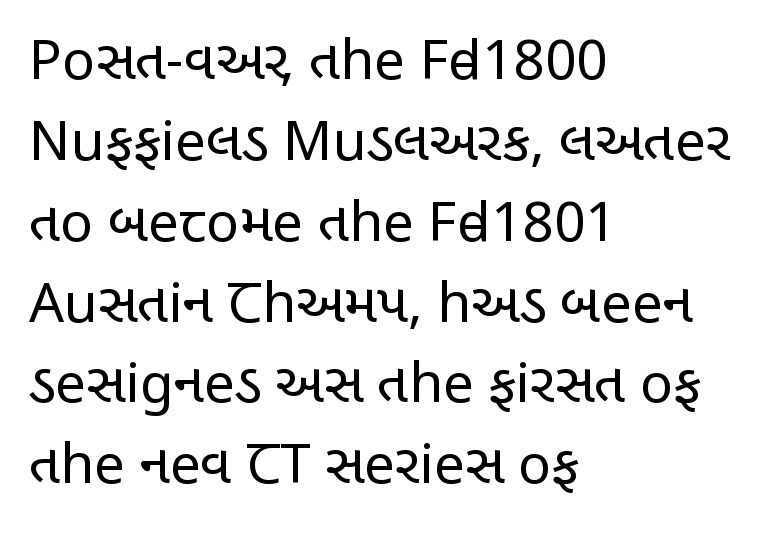
The image shows 55 px regular-weight, condensed sans-serif type, upright; set left-aligned, normal line spacing (1.47x), normal letter spacing, not underlined; low stroke contrast and a large x-height.
